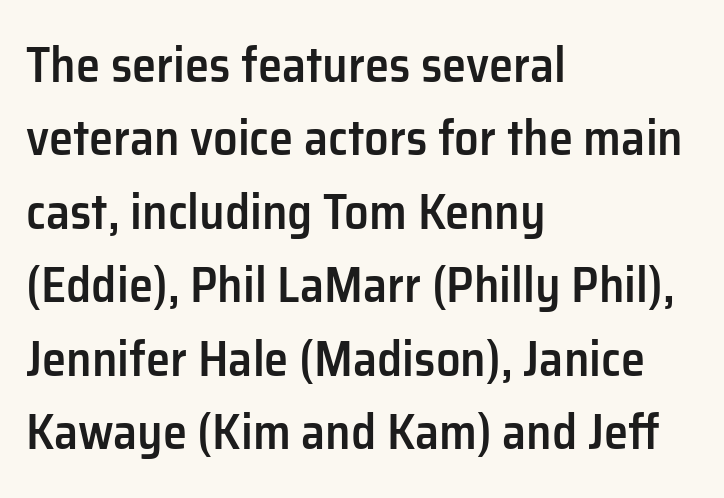
Nobody touched the tracking dial on this one. The block of text has a typical density, with ordinary space between rows. When letters stand straight like this, we call the style roman or upright. These lines stack with their left ends in a neat column.
